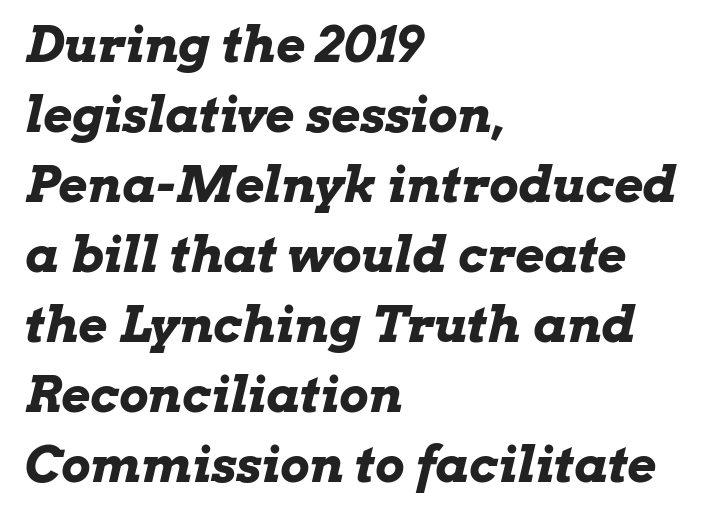
The horizontal fit of the characters is conventional and even. These lines carry a lot of weight — the face is fully bold. These lines are set flush left with a ragged right edge. The rendering applies a slant to the glyphs.
